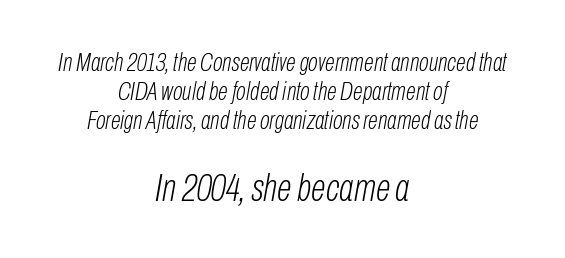
{"italic": "yes", "lean": "right", "slant_degrees": 10, "bold": "no", "weight": "light", "width": "condensed", "stroke_contrast": "low", "x_height": "medium", "monospaced": "no", "underline": "no", "align": "center", "line_spacing": "tight", "line_spacing_ratio": 1.11, "letter_spacing": "normal", "letter_spacing_em": 0.0, "larger_block": "second", "size_ratio": 1.5, "glyph_px": 39}
